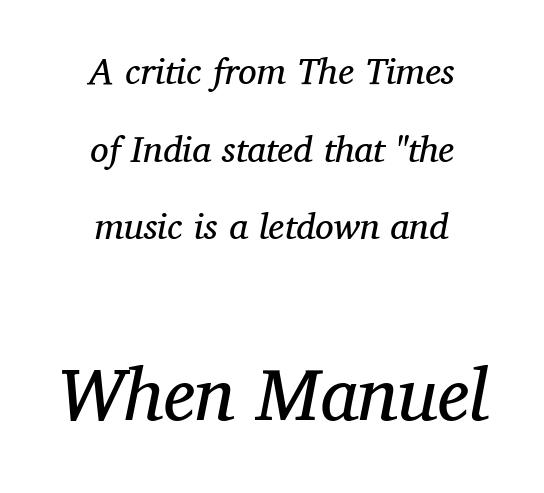
{"serif": "yes", "italic": "yes", "lean": "right", "slant_degrees": 11, "bold": "no", "weight": "regular", "width": "normal", "stroke_contrast": "medium", "x_height": "medium", "monospaced": "no", "underline": "no", "align": "center", "line_spacing": "loose", "line_spacing_ratio": 2.1, "letter_spacing": "normal", "letter_spacing_em": 0.0, "larger_block": "second", "size_ratio": 2.0, "glyph_px": 74}
